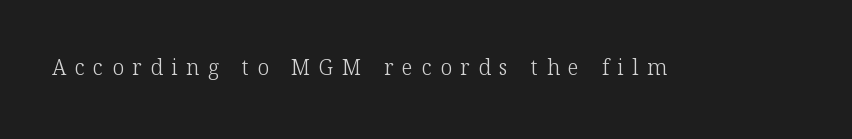
{"italic": "no", "bold": "no", "underline": "no", "letter_spacing": "wide", "letter_spacing_em": 0.41, "glyph_px": 21}
